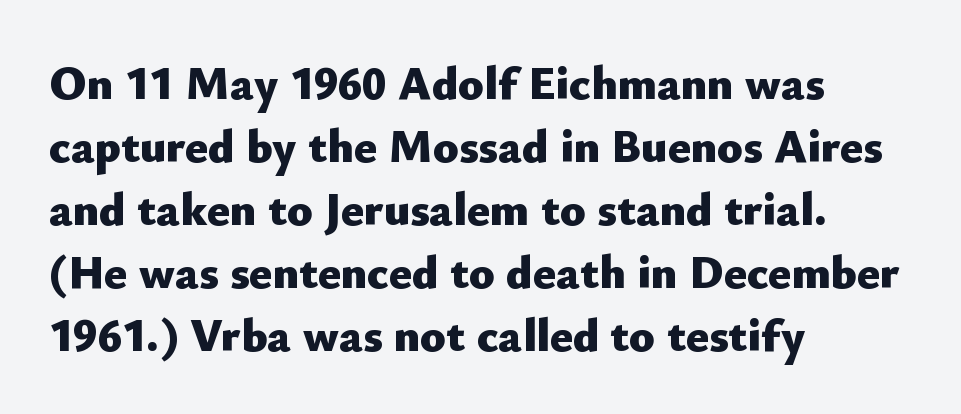
The image shows 47 px heavy sans-serif type, upright; set left-aligned, normal line spacing (1.34x), normal letter spacing, not underlined; low stroke contrast and a small x-height.
